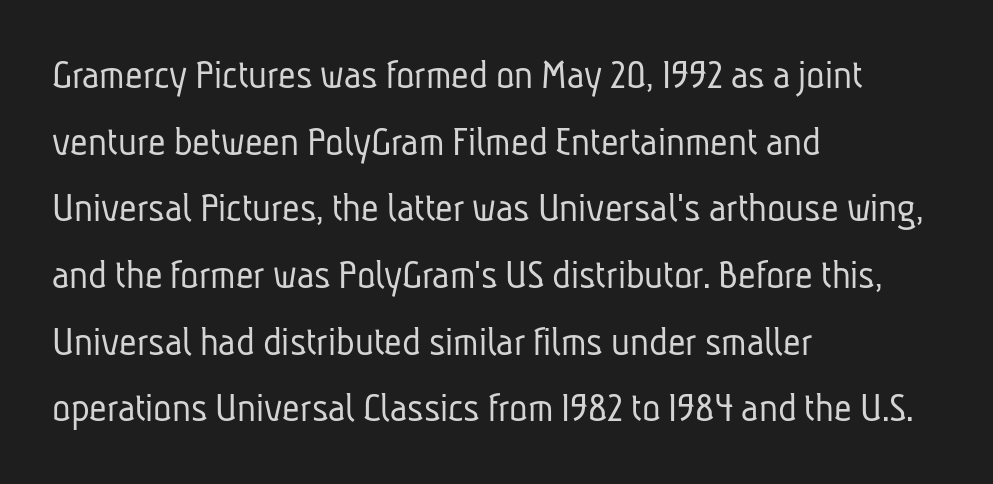
Where is the straight margin? On the left. The words here are not underlined. These lines sit exactly where default settings would place them. Is this a heavy cut? Hardly; it is regular or lighter.
